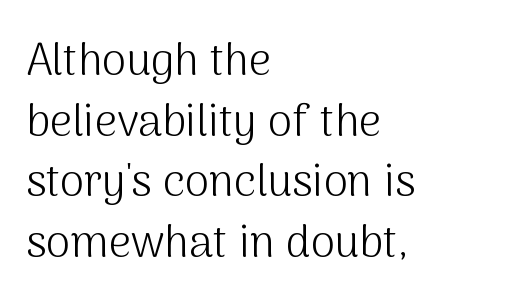
Varying glyph widths throughout — classic text-font behaviour. The weight would be labelled regular, book, light, or lighter still. The string is rendered with underlining switched off. The lines sit at an ordinary, default distance from one another. Where is the straight margin? On the left. These lines were composed using upright roman letters.
